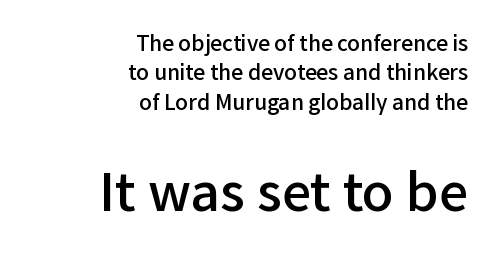
{"serif": "no", "italic": "no", "bold": "semi", "weight": "semibold", "width": "normal", "stroke_contrast": "low", "x_height": "medium", "monospaced": "no", "underline": "no", "align": "right", "line_spacing": "normal", "line_spacing_ratio": 1.4, "letter_spacing": "normal", "letter_spacing_em": 0.0, "larger_block": "second", "size_ratio": 2.48, "glyph_px": 52}
